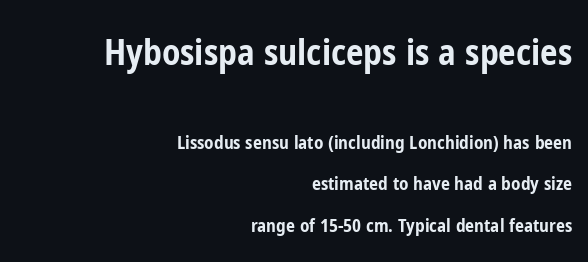
{"serif": "no", "italic": "no", "bold": "yes", "weight": "bold", "width": "condensed", "stroke_contrast": "low", "x_height": "medium", "monospaced": "no", "underline": "no", "align": "right", "line_spacing": "loose", "line_spacing_ratio": 2.29, "letter_spacing": "normal", "letter_spacing_em": 0.0, "larger_block": "first", "size_ratio": 1.94, "glyph_px": 35}
